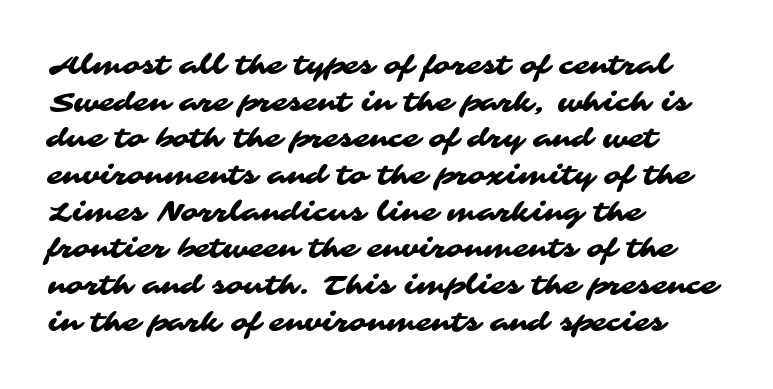
Tracking here is standard; glyphs follow each other at the usual distance. Line spacing here is normal. A bare baseline throughout the passage. Compared with a centered layout, this one pins lines to the left instead.
